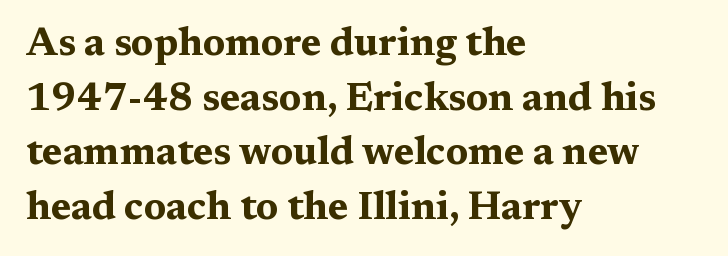
Compared with a centered layout, this one pins lines to the left instead. The letters carry serifs — small finishing strokes at the ends of their stems. Plenty of ink on the page — the face is bold. The space directly below the letters is spotless.
